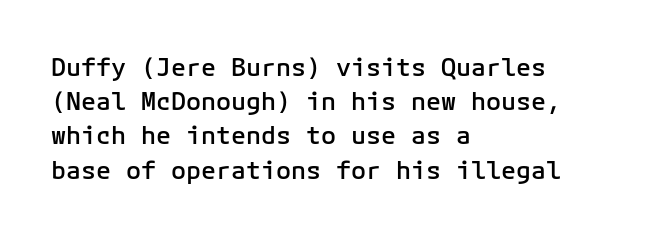
Q: Is the text bold? A: Semi-bold.
Q: Is the text italic (slanted)? A: No, it is upright.
Q: Is the text underlined? A: No.
Q: How is the paragraph aligned? A: Left-aligned.
Q: Is the spacing between letters normal or unusually wide? A: Normal.
Q: Is the spacing between lines tight, normal or loose? A: Normal.
